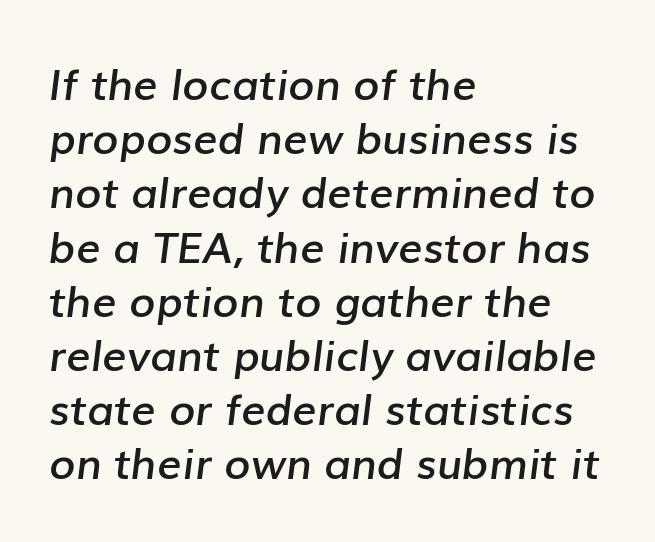
{"italic": "yes", "lean": "right", "slant_degrees": 7, "bold": "semi", "weight": "semibold", "width": "normal", "stroke_contrast": "low", "x_height": "medium", "monospaced": "no", "underline": "no", "align": "left", "line_spacing": "normal", "line_spacing_ratio": 1.26, "letter_spacing": "normal", "letter_spacing_em": 0.0, "glyph_px": 43}
